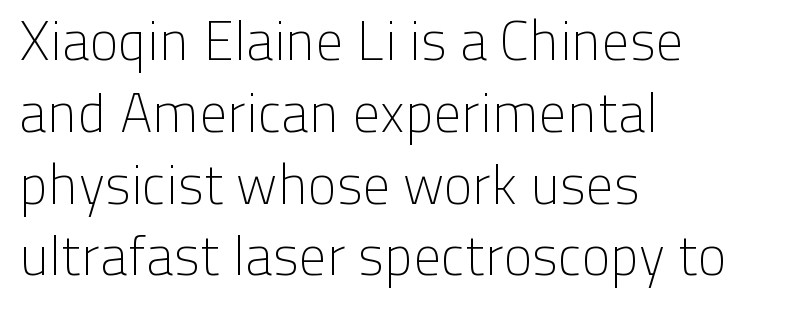
The image shows 54 px light sans-serif type, upright; set left-aligned, normal line spacing (1.33x), normal letter spacing, not underlined; low stroke contrast and a medium x-height.
